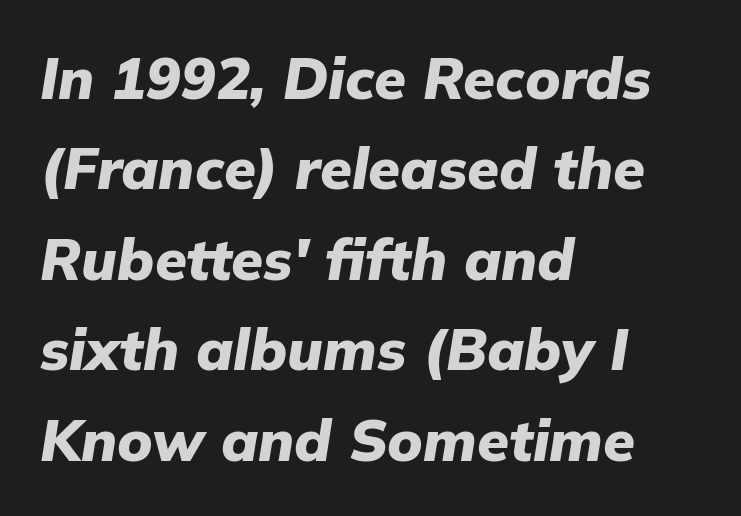
This sample has the flowing, uneven cadence of proportional lettering. The text block is weighted toward the left margin, trailing off unevenly rightward. Nothing unusual about the tracking: characters are spaced as the font intends. The passage shown is emphatically bold.
